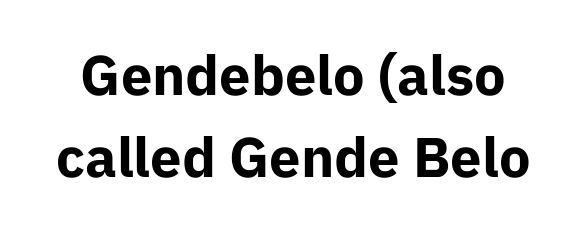
Q: Is the text bold? A: Yes.
Q: Is the text italic (slanted)? A: No, it is upright.
Q: Is the typeface a serif or a sans-serif typeface? A: Sans-serif.
Q: Is the text underlined? A: No.
Q: Is the spacing between letters normal or unusually wide? A: Normal.
Q: Is the spacing between lines tight, normal or loose? A: Normal.
Q: Width (condensed, normal, or wide)? A: Normal.
Q: Stroke contrast? A: Low.
Q: x-height? A: Medium.
Q: Monospaced? A: No.
